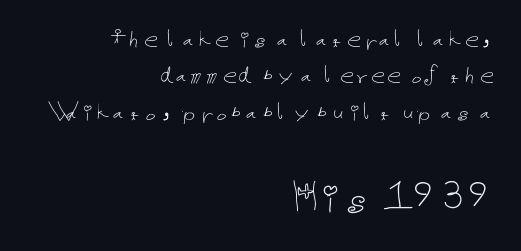
Q: Is the text bold? A: No.
Q: Is the text italic (slanted)? A: No, it is upright.
Q: Is the text underlined? A: No.
Q: How is the paragraph aligned? A: Right-aligned.
Q: Is the spacing between letters normal or unusually wide? A: Normal.
Q: Is the spacing between lines tight, normal or loose? A: Normal.
Q: Which block of text is set in a larger size, the first (top) or the second (bottom)? A: The second (bottom) one.
Q: Width (condensed, normal, or wide)? A: Normal.
Q: Stroke contrast? A: Low.
Q: x-height? A: Medium.
